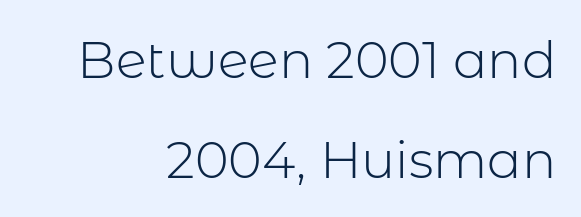
{"serif": "no", "italic": "no", "bold": "no", "weight": "light", "width": "normal", "stroke_contrast": "low", "x_height": "medium", "monospaced": "no", "underline": "no", "align": "right", "line_spacing": "loose", "line_spacing_ratio": 1.96, "letter_spacing": "normal", "letter_spacing_em": 0.0, "glyph_px": 51}
